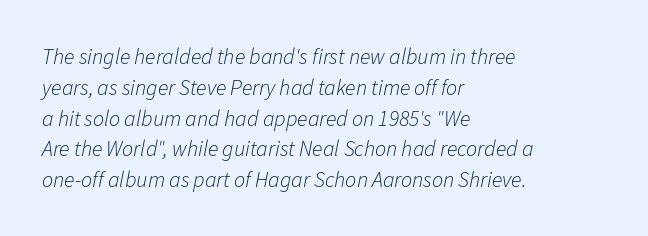
Compared with a centered layout, this one pins lines to the left instead. Stem width sits at or under what a default text font uses. Observe the ordinary spacing: letters are neighbours, not strangers. Horizontal bands of white between lines are of average thickness.
